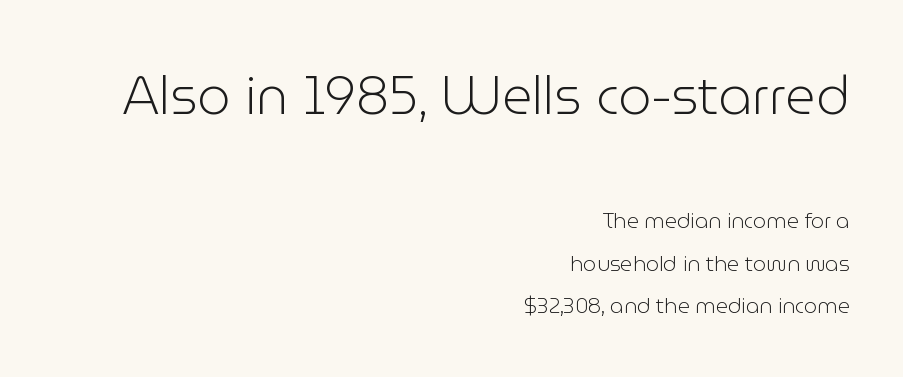
Q: Is the text bold? A: No.
Q: Is the text italic (slanted)? A: No, it is upright.
Q: Is the typeface a serif or a sans-serif typeface? A: Sans-serif.
Q: Is the text underlined? A: No.
Q: How is the paragraph aligned? A: Right-aligned.
Q: Is the spacing between letters normal or unusually wide? A: Normal.
Q: Is the spacing between lines tight, normal or loose? A: Loose.
Q: Which block of text is set in a larger size, the first (top) or the second (bottom)? A: The first (top) one.
Q: Width (condensed, normal, or wide)? A: Normal.
Q: Stroke contrast? A: Low.
Q: x-height? A: Medium.
Q: Monospaced? A: No.
